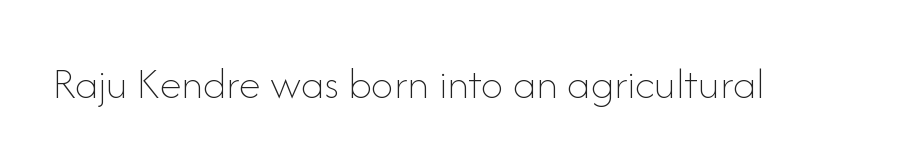
The image shows 45 px thin type, upright; set normal letter spacing, not underlined; low stroke contrast and a small x-height.
